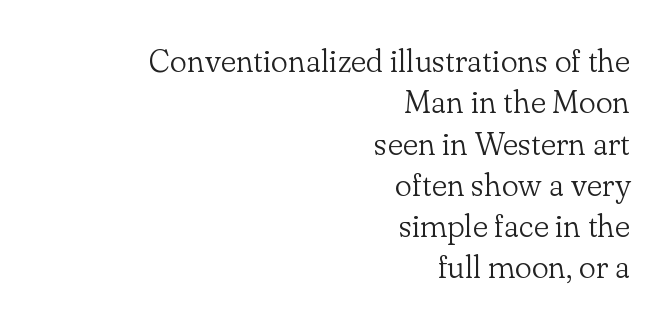
{"serif": "yes", "italic": "no", "bold": "no", "weight": "light", "width": "normal", "stroke_contrast": "low", "x_height": "small", "monospaced": "no", "underline": "no", "align": "right", "line_spacing": "normal", "line_spacing_ratio": 1.29, "letter_spacing": "normal", "letter_spacing_em": 0.0, "glyph_px": 32}
